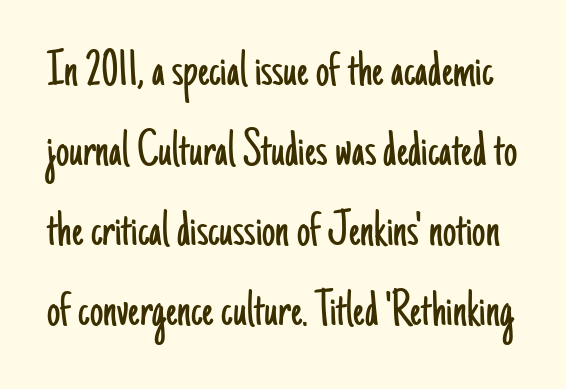
{"serif": "no", "italic": "no", "bold": "no", "weight": "light", "width": "condensed", "stroke_contrast": "low", "x_height": "small", "monospaced": "no", "underline": "no", "line_spacing": "normal", "line_spacing_ratio": 1.51, "letter_spacing": "normal", "letter_spacing_em": 0.0, "glyph_px": 53}
